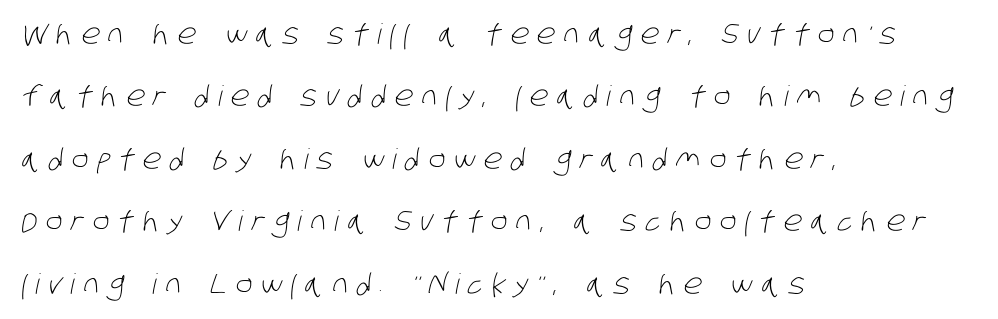
Q: Is the text bold? A: No.
Q: Is the typeface a serif or a sans-serif typeface? A: Sans-serif.
Q: Is the text underlined? A: No.
Q: How is the paragraph aligned? A: Left-aligned.
Q: Is the spacing between letters normal or unusually wide? A: Unusually wide.
Q: Is the spacing between lines tight, normal or loose? A: Loose.
Q: Width (condensed, normal, or wide)? A: Condensed.
Q: Stroke contrast? A: Low.
Q: x-height? A: Large.
Q: Monospaced? A: No.
